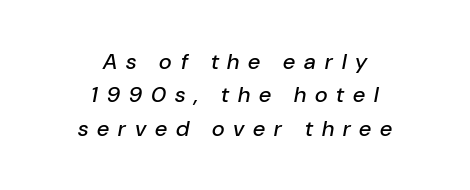
Q: Is the text italic (slanted)? A: Yes, it leans right by about 10 degrees.
Q: Is the text underlined? A: No.
Q: How is the paragraph aligned? A: Centered.
Q: Is the spacing between letters normal or unusually wide? A: Unusually wide.
Q: Is the spacing between lines tight, normal or loose? A: Normal.
